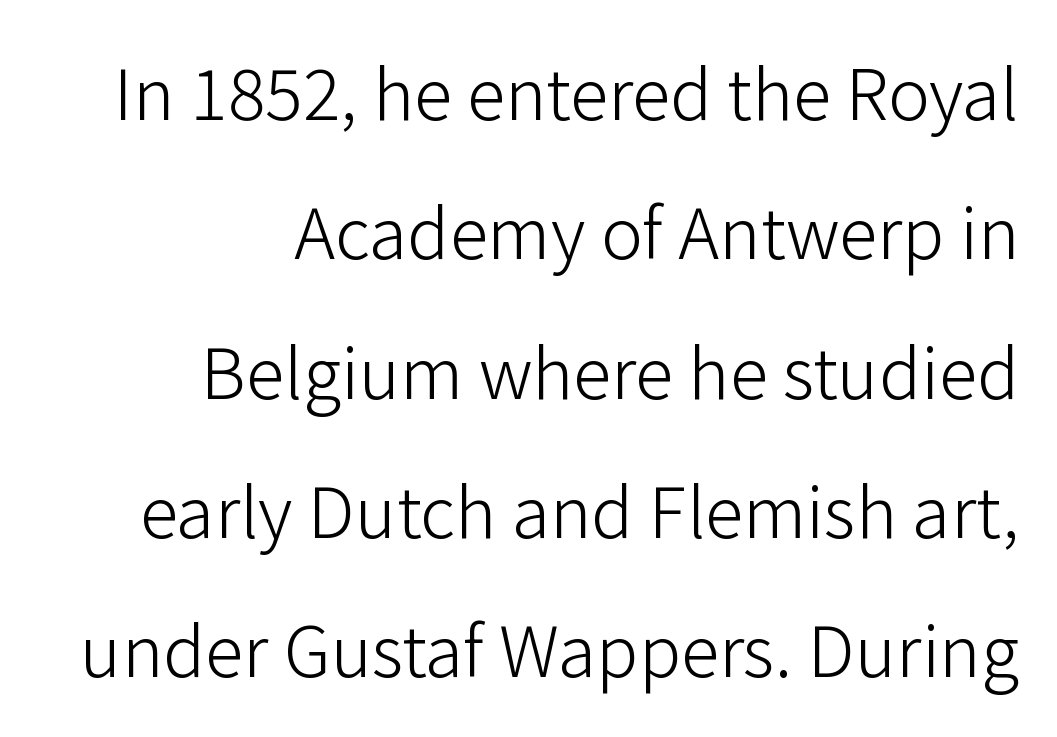
The image shows 70 px light sans-serif type, upright; set right-aligned, loose line spacing (1.99x), normal letter spacing, not underlined; low stroke contrast and a medium x-height.
